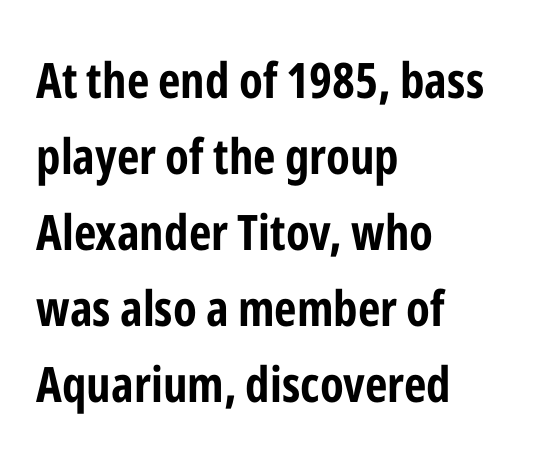
The image shows 49 px bold, condensed sans-serif type, upright; set left-aligned, normal line spacing (1.55x), normal letter spacing, not underlined; low stroke contrast and a medium x-height.
